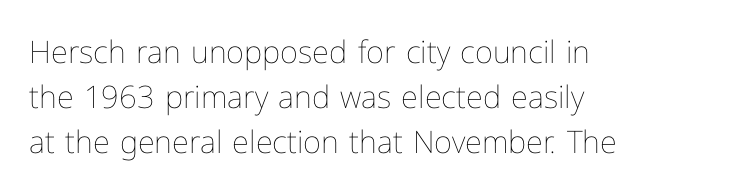
The type is set solid horizontally, with unmodified tracking. These lines are rendered in a variable-pitch font. Tall strokes in this sample are plumb rather than angled. The block of text has a typical density, with ordinary space between rows. The letters look calm and open, with moderate or lighter stems. Each line starts at the same left margin while the right side varies.
